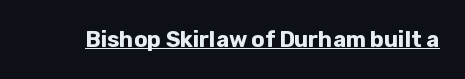
The image shows 22 px bold type, upright; set normal letter spacing, underlined.
